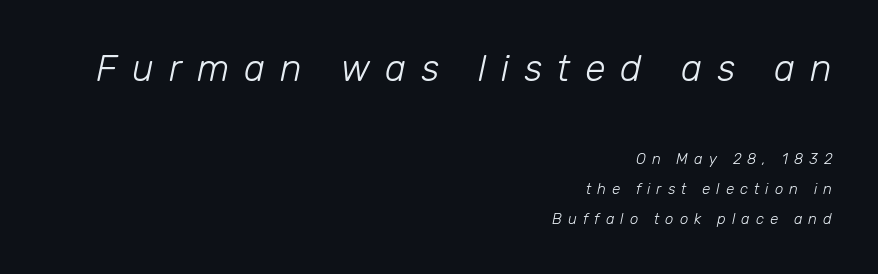
An italicized treatment has been applied to the whole sample. The designer gave the opening block more size than the closing block. Is this a fixed-width face? No — the glyphs have proportional, varying widths. Reading down the column, the eye jumps a long way to each next line. Caption: expanded tracking, letters set apart.
